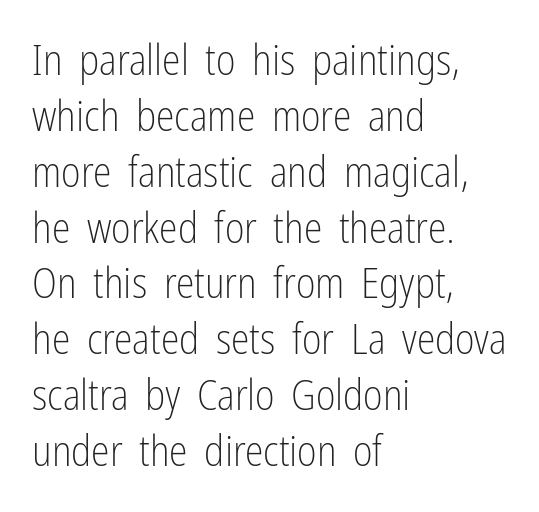
These lines are rendered in a variable-pitch font. These lines are set flush left with a ragged right edge. A light-to-regular cut is what we see here. Each word holds together tightly as a unit, with standard inter-letter gaps. A typesetter would mark this as roman, not italic.
